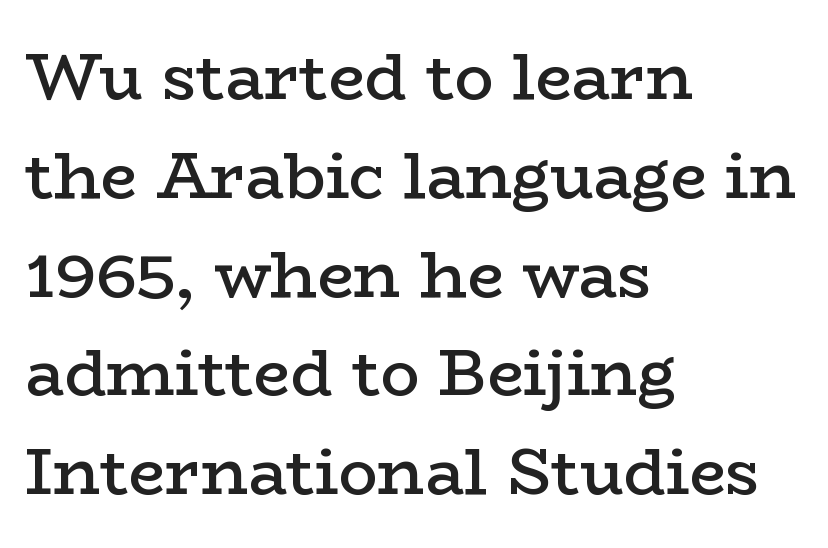
{"serif": "yes", "italic": "no", "bold": "semi", "weight": "semibold", "width": "wide", "stroke_contrast": "low", "x_height": "medium", "monospaced": "no", "underline": "no", "align": "left", "line_spacing": "normal", "line_spacing_ratio": 1.52, "letter_spacing": "normal", "letter_spacing_em": 0.0, "glyph_px": 65}
